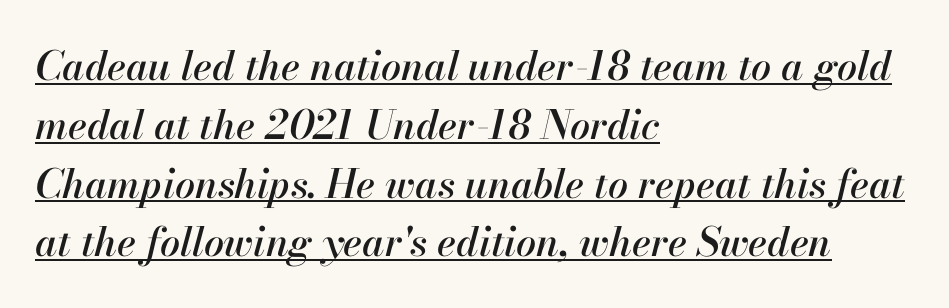
{"italic": "yes", "lean": "right", "slant_degrees": 13, "width": "normal", "stroke_contrast": "high", "x_height": "small", "monospaced": "no", "underline": "yes", "align": "left", "line_spacing": "normal", "line_spacing_ratio": 1.47, "letter_spacing": "normal", "letter_spacing_em": 0.0, "glyph_px": 40}
